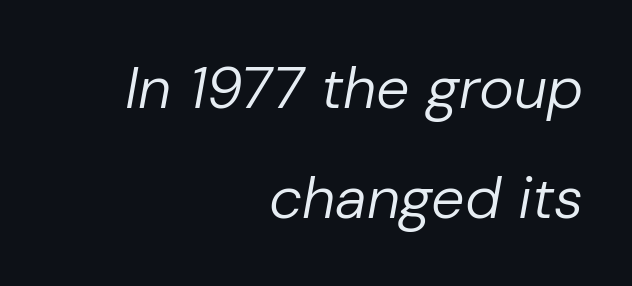
Proportional: the letters do not fall into vertical columns. Posture: slanted. Horizontally, the lines are justified to the trailing edge only. Honestly, there is no underline to notice here at all. Is the letter spacing exaggerated? No — it looks like the ordinary default. The typeface has the unassuming heft of standard copy or less.
